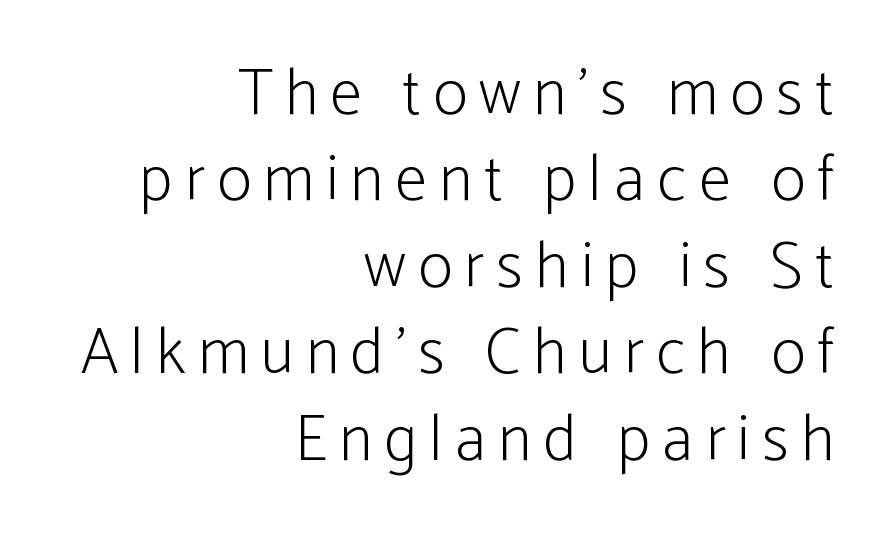
The image shows 65 px light, condensed sans-serif type, upright; set right-aligned, normal line spacing (1.33x), not underlined; low stroke contrast and a medium x-height.
